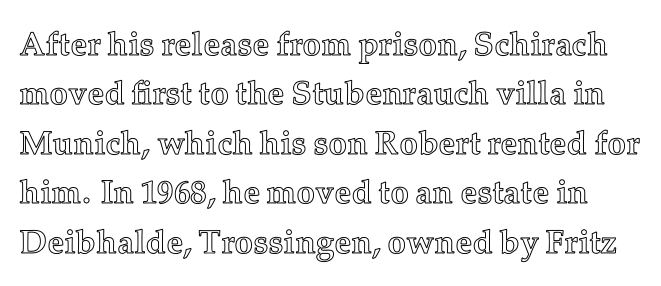
{"italic": "no", "width": "normal", "x_height": "medium", "monospaced": "no", "underline": "no", "line_spacing": "normal", "line_spacing_ratio": 1.5, "letter_spacing": "normal", "letter_spacing_em": 0.0, "glyph_px": 33}
